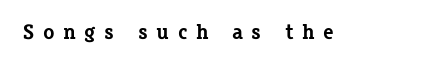
{"italic": "no", "bold": "yes", "underline": "no", "letter_spacing": "wide", "letter_spacing_em": 0.41, "glyph_px": 21}
